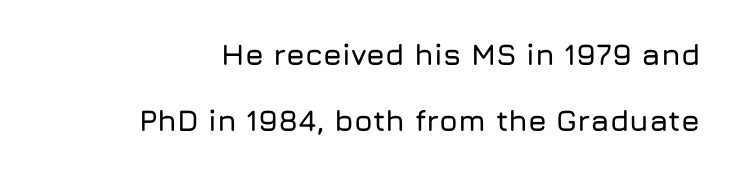
{"serif": "no", "italic": "no", "width": "normal", "stroke_contrast": "low", "x_height": "medium", "monospaced": "no", "underline": "no", "align": "right", "line_spacing": "loose", "line_spacing_ratio": 2.19, "letter_spacing": "normal", "letter_spacing_em": 0.0, "glyph_px": 30}
